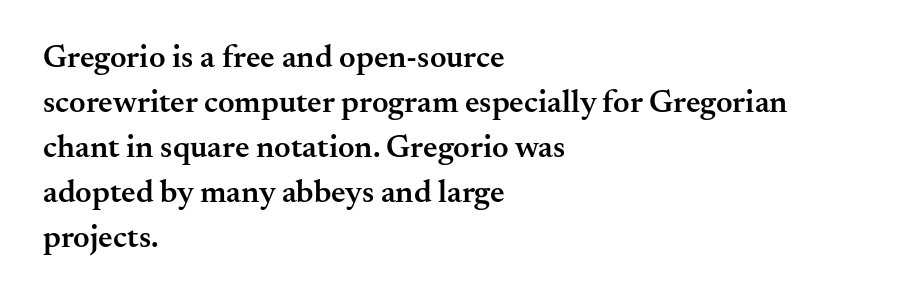
Short note: letters normally spaced. Examine the stroke ends and you'll spot serifs. Interline gaps are of average width in this sample. Each letter keeps its own natural width here, so spacing adapts to shape. Italic: no, the glyphs are upright roman.
